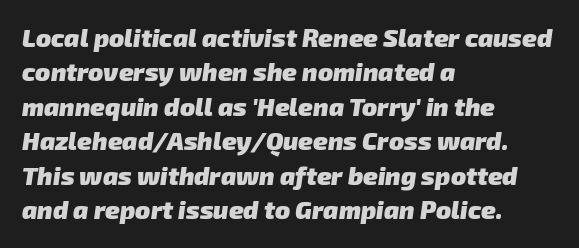
Q: Is the text bold? A: Yes.
Q: Is the text underlined? A: No.
Q: How is the paragraph aligned? A: Left-aligned.
Q: Is the spacing between letters normal or unusually wide? A: Normal.
Q: Is the spacing between lines tight, normal or loose? A: Normal.
